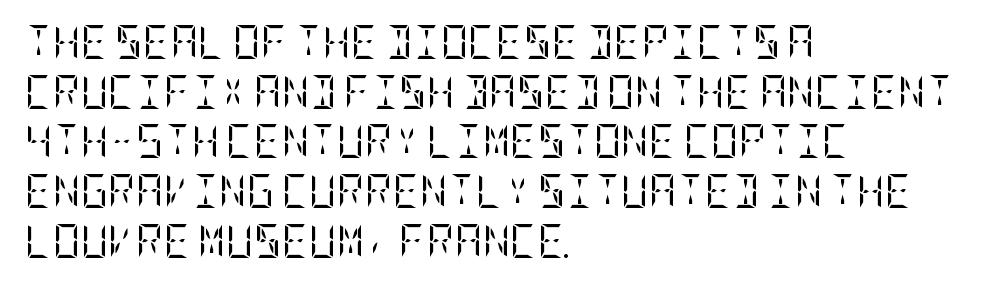
{"serif": "yes", "italic": "no", "bold": "no", "weight": "regular", "width": "condensed", "stroke_contrast": "low", "x_height": "large", "underline": "no", "align": "left", "line_spacing": "normal", "line_spacing_ratio": 1.46, "letter_spacing": "normal", "letter_spacing_em": 0.0, "glyph_px": 34}
